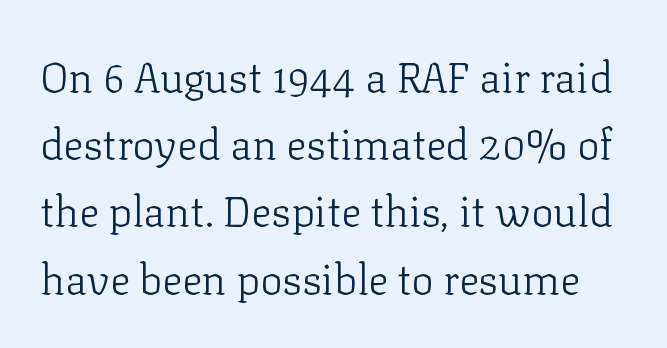
The image shows 42 px light serif type, upright; set normal line spacing (1.6x), normal letter spacing, not underlined; low stroke contrast and a medium x-height.
